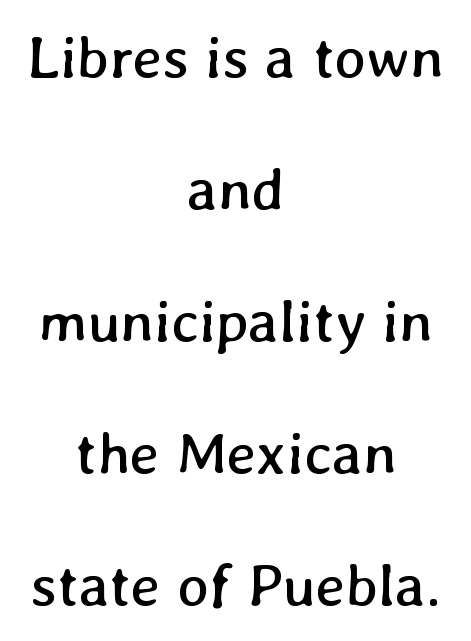
The image shows 60 px regular-weight type; set centered, loose line spacing (2.2x), normal letter spacing, not underlined; low stroke contrast and a medium x-height.
